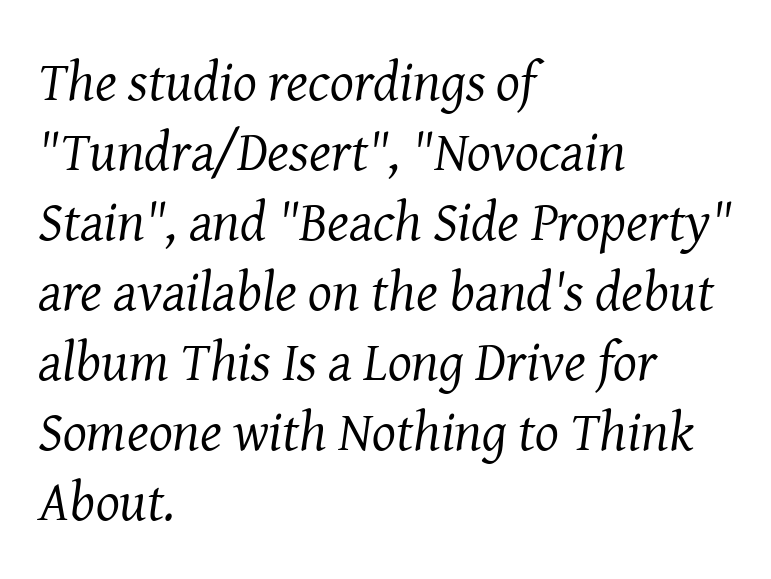
Q: Is the text bold? A: No.
Q: Is the text italic (slanted)? A: Yes, it leans right by about 8 degrees.
Q: Is the typeface a serif or a sans-serif typeface? A: Serif.
Q: Is the text underlined? A: No.
Q: How is the paragraph aligned? A: Left-aligned.
Q: Is the spacing between letters normal or unusually wide? A: Normal.
Q: Is the spacing between lines tight, normal or loose? A: Normal.
Q: Width (condensed, normal, or wide)? A: Normal.
Q: Stroke contrast? A: Medium.
Q: x-height? A: Medium.
Q: Monospaced? A: No.
